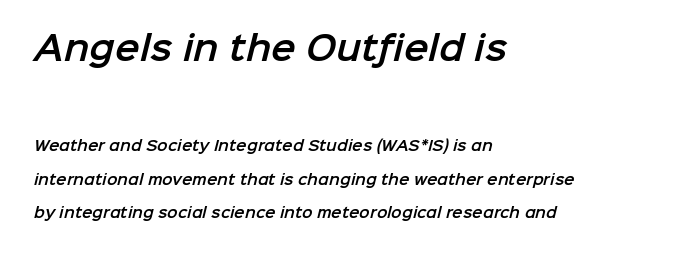
Q: Is the typeface a serif or a sans-serif typeface? A: Sans-serif.
Q: Is the text underlined? A: No.
Q: How is the paragraph aligned? A: Left-aligned.
Q: Is the spacing between letters normal or unusually wide? A: Normal.
Q: Is the spacing between lines tight, normal or loose? A: Loose.
Q: Which block of text is set in a larger size, the first (top) or the second (bottom)? A: The first (top) one.
Q: Width (condensed, normal, or wide)? A: Normal.
Q: Stroke contrast? A: Low.
Q: x-height? A: Medium.
Q: Monospaced? A: No.
